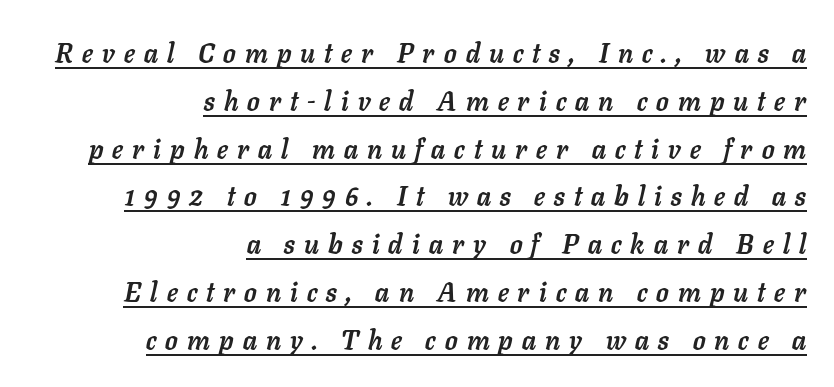
{"italic": "yes", "lean": "right", "slant_degrees": 11, "bold": "yes", "underline": "yes", "align": "right", "line_spacing_ratio": 1.77, "letter_spacing": "wide", "letter_spacing_em": 0.34, "glyph_px": 27}
